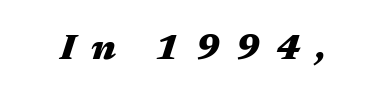
Q: Is the text bold? A: Yes.
Q: Is the text italic (slanted)? A: Yes, it leans right by about 17 degrees.
Q: Is the text underlined? A: No.
Q: Is the spacing between letters normal or unusually wide? A: Unusually wide.
Q: Width (condensed, normal, or wide)? A: Wide.
Q: Stroke contrast? A: Medium.
Q: x-height? A: Medium.
Q: Monospaced? A: No.
